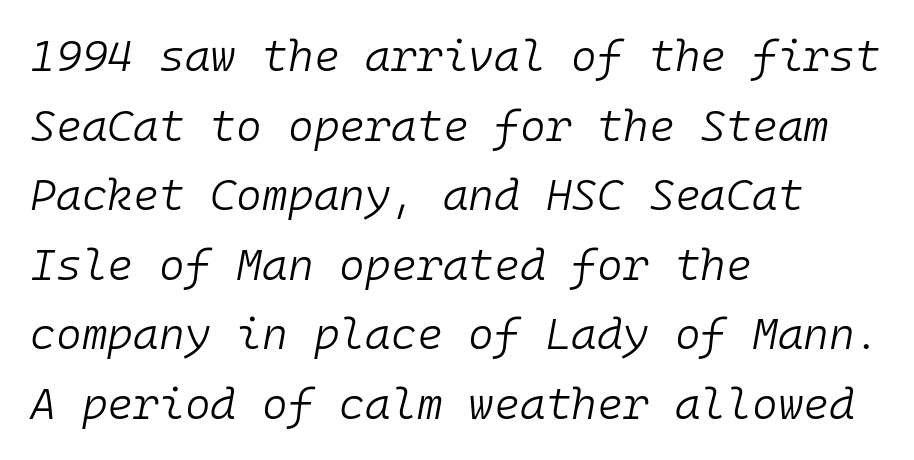
Weight: in the light-to-regular range. Underline: absent. Every character sits at an angle, as italics do. One-word summary of the alignment: left. The letters march in equal steps, a hallmark of fixed-pitch type. These lines sit exactly where default settings would place them.
